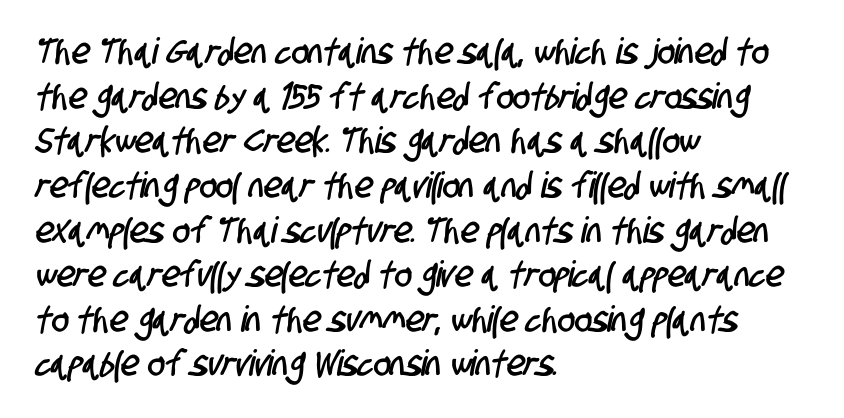
Q: Is the typeface a serif or a sans-serif typeface? A: Sans-serif.
Q: Is the text underlined? A: No.
Q: How is the paragraph aligned? A: Left-aligned.
Q: Is the spacing between letters normal or unusually wide? A: Normal.
Q: Width (condensed, normal, or wide)? A: Condensed.
Q: Stroke contrast? A: Low.
Q: x-height? A: Large.
Q: Monospaced? A: No.
